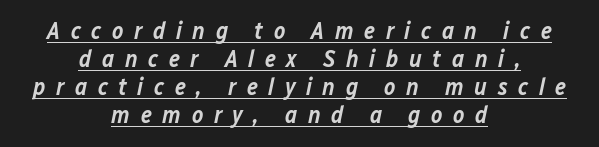
Q: Is the text bold? A: Semi-bold.
Q: Is the text italic (slanted)? A: Yes, it leans right by about 12 degrees.
Q: Is the text underlined? A: Yes.
Q: How is the paragraph aligned? A: Centered.
Q: Is the spacing between letters normal or unusually wide? A: Unusually wide.
